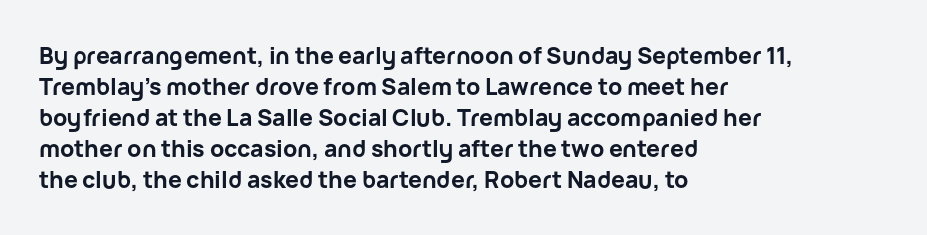
The image shows 23 px bold type, upright; set left-aligned, normal line spacing (1.35x), normal letter spacing, not underlined.
